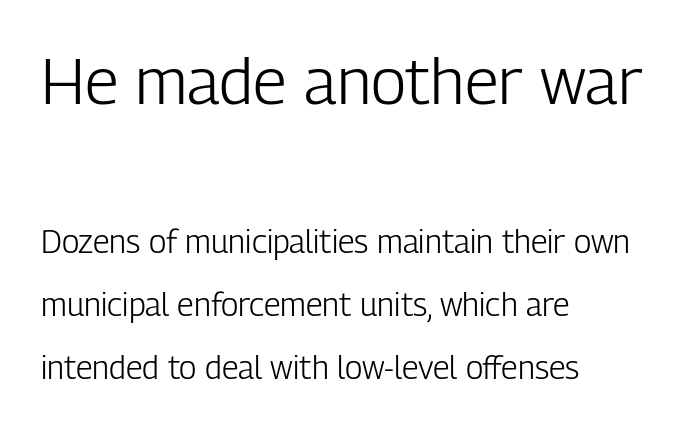
{"serif": "no", "italic": "no", "bold": "no", "weight": "light", "width": "condensed", "stroke_contrast": "low", "x_height": "medium", "monospaced": "no", "underline": "no", "align": "left", "line_spacing": "loose", "line_spacing_ratio": 1.98, "letter_spacing": "normal", "letter_spacing_em": 0.0, "larger_block": "first", "size_ratio": 2.03, "glyph_px": 65}
